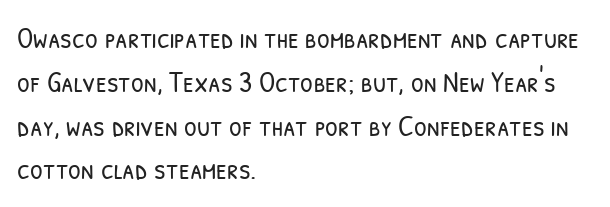
The image shows 29 px light, condensed sans-serif type; set left-aligned, normal line spacing (1.51x), normal letter spacing, not underlined; low stroke contrast and a medium x-height.
